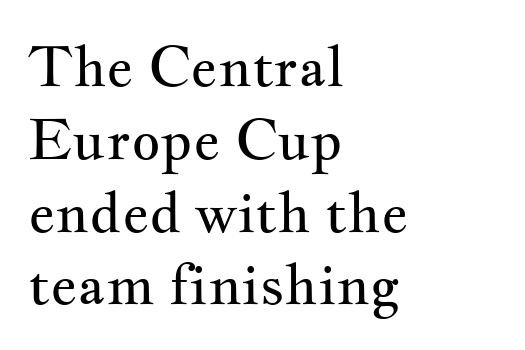
The image shows 56 px regular-weight, wide serif type, upright; set left-aligned, normal line spacing (1.3x), normal letter spacing, not underlined; medium stroke contrast and a small x-height.
